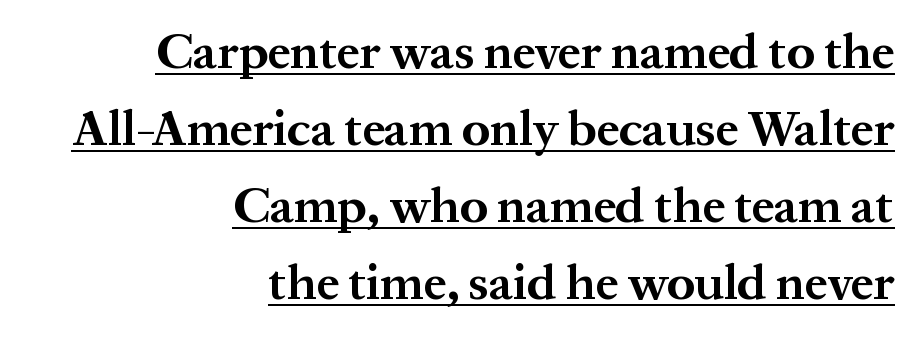
Q: Is the text bold? A: Yes.
Q: Is the text italic (slanted)? A: No, it is upright.
Q: Is the typeface a serif or a sans-serif typeface? A: Serif.
Q: Is the text underlined? A: Yes.
Q: How is the paragraph aligned? A: Right-aligned.
Q: Is the spacing between letters normal or unusually wide? A: Normal.
Q: Is the spacing between lines tight, normal or loose? A: Normal.
Q: Width (condensed, normal, or wide)? A: Normal.
Q: Stroke contrast? A: Medium.
Q: x-height? A: Medium.
Q: Monospaced? A: No.
